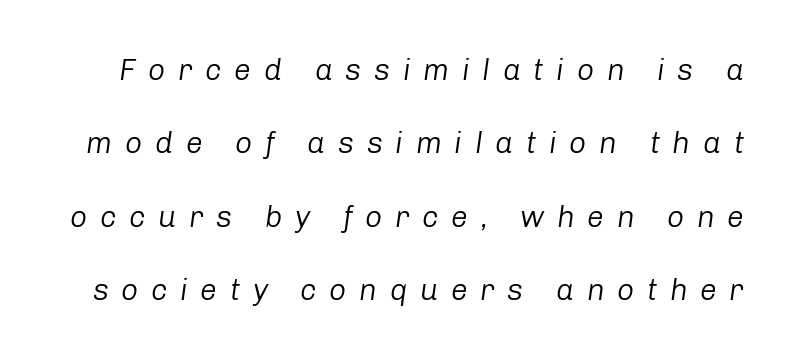
{"italic": "yes", "lean": "right", "slant_degrees": 8, "bold": "no", "weight": "regular", "width": "normal", "stroke_contrast": "low", "x_height": "medium", "monospaced": "no", "underline": "no", "line_spacing": "loose", "line_spacing_ratio": 2.45, "letter_spacing": "wide", "letter_spacing_em": 0.42, "glyph_px": 30}
